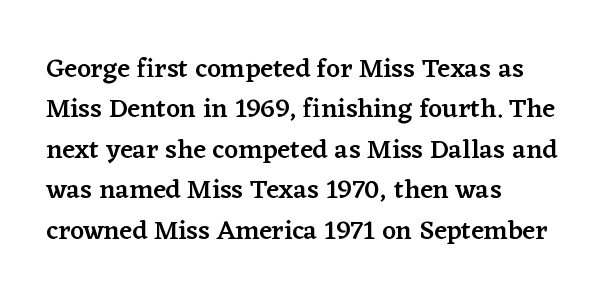
Q: Is the text bold? A: Semi-bold.
Q: Is the text italic (slanted)? A: No, it is upright.
Q: Is the text underlined? A: No.
Q: How is the paragraph aligned? A: Left-aligned.
Q: Is the spacing between letters normal or unusually wide? A: Normal.
Q: Is the spacing between lines tight, normal or loose? A: Normal.
